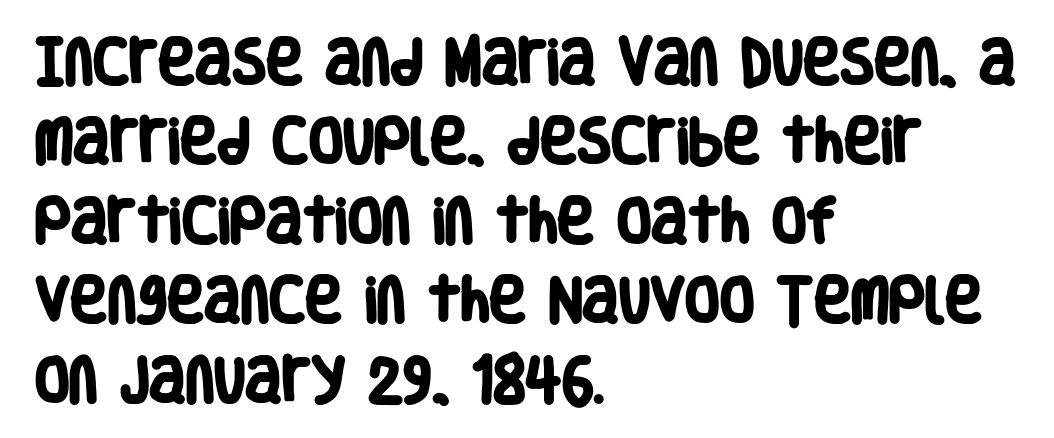
Rows of type keep a routine distance in the vertical direction. The type is set solid horizontally, with unmodified tracking. The letters are bold, with thick, heavy strokes. The passage shown is typed in a proportional face where columns would drift. Clear beneath every line of the passage. Regarding serifs, this sample does without them.
